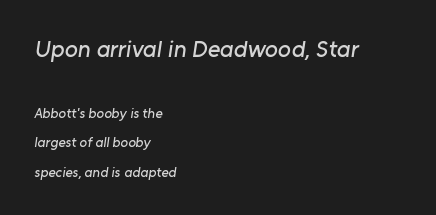
The image shows 24 px text type; set left-aligned, loose line spacing (2.11x), normal letter spacing, not underlined; the first (top) block is 1.71x larger.
